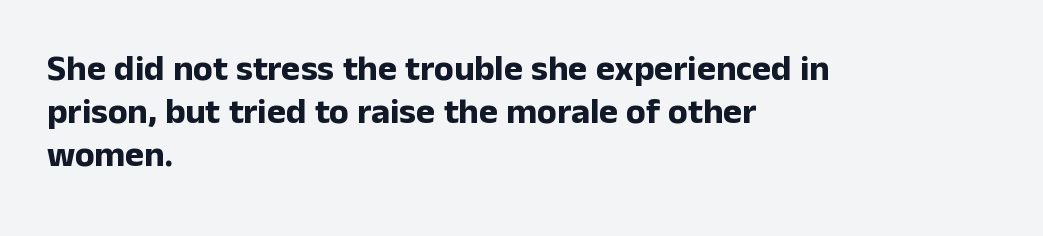
Q: Is the text bold? A: Yes.
Q: Is the text italic (slanted)? A: No, it is upright.
Q: Is the typeface a serif or a sans-serif typeface? A: Sans-serif.
Q: Is the text underlined? A: No.
Q: How is the paragraph aligned? A: Left-aligned.
Q: Is the spacing between letters normal or unusually wide? A: Normal.
Q: Width (condensed, normal, or wide)? A: Normal.
Q: Stroke contrast? A: Low.
Q: x-height? A: Medium.
Q: Monospaced? A: No.
